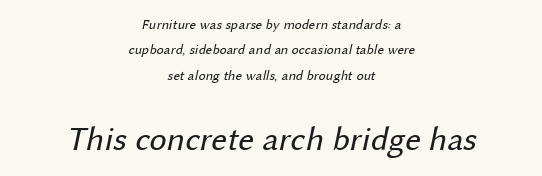
The designer gave the closing block more size than the opening block. The space beneath each line is pristine and unruled. The letters advance in unequal steps, a hallmark of proportional type. Stroke thickness stays within the range of a standard reading face or lighter. Horizontally, the lines are justified to the midpoint only. You could call the tracking neutral — neither tight nor loose.
